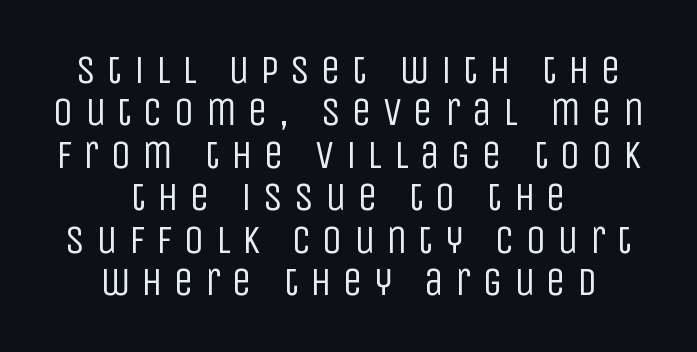
Q: Is the text bold? A: No.
Q: Is the text italic (slanted)? A: No, it is upright.
Q: Is the typeface a serif or a sans-serif typeface? A: Sans-serif.
Q: Is the text underlined? A: No.
Q: How is the paragraph aligned? A: Centered.
Q: Is the spacing between letters normal or unusually wide? A: Unusually wide.
Q: Is the spacing between lines tight, normal or loose? A: Tight.
Q: Width (condensed, normal, or wide)? A: Condensed.
Q: Stroke contrast? A: Low.
Q: x-height? A: Large.
Q: Monospaced? A: No.
